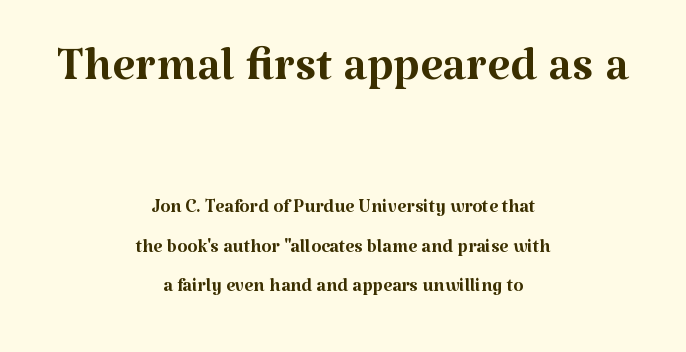
{"serif": "yes", "italic": "no", "bold": "no", "weight": "regular", "width": "normal", "stroke_contrast": "medium", "x_height": "medium", "monospaced": "no", "underline": "no", "align": "center", "line_spacing": "normal", "line_spacing_ratio": 1.52, "letter_spacing": "normal", "letter_spacing_em": 0.0, "larger_block": "first", "size_ratio": 2.54, "glyph_px": 66}
